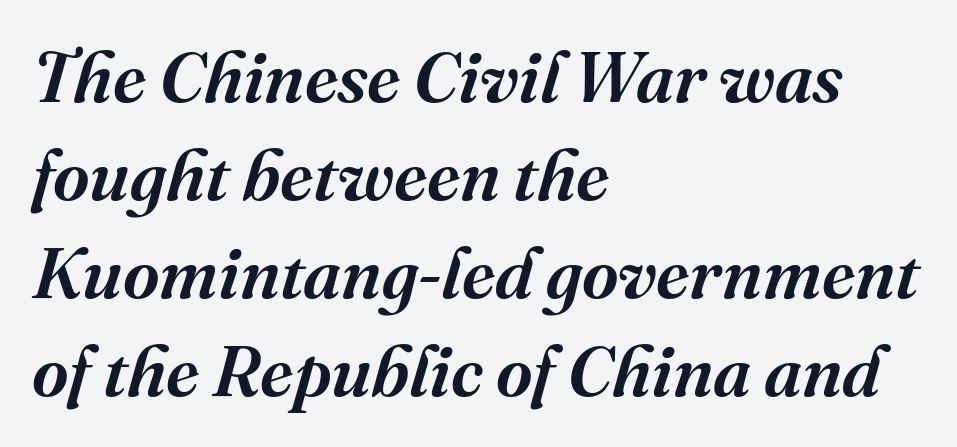
Here the designer chose a conventional face with non-uniform glyph widths. Reading down the block, your eye returns to a fixed left position each line. The passage shown has conventional tracking throughout. One glance says typical: line gaps are just what's usual. Slanted lettering throughout. The text was rendered using a seriffed face with decorative stroke endings.
